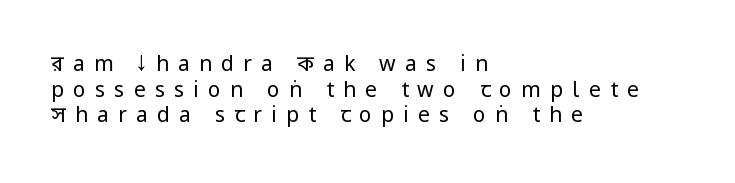
Q: Is the text bold? A: No.
Q: Is the text italic (slanted)? A: No, it is upright.
Q: Is the text underlined? A: No.
Q: How is the paragraph aligned? A: Left-aligned.
Q: Is the spacing between letters normal or unusually wide? A: Unusually wide.
